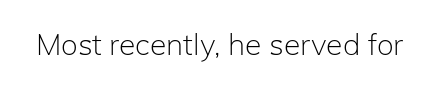
The image shows 30 px light sans-serif type, upright; set normal letter spacing, not underlined; low stroke contrast and a medium x-height.
